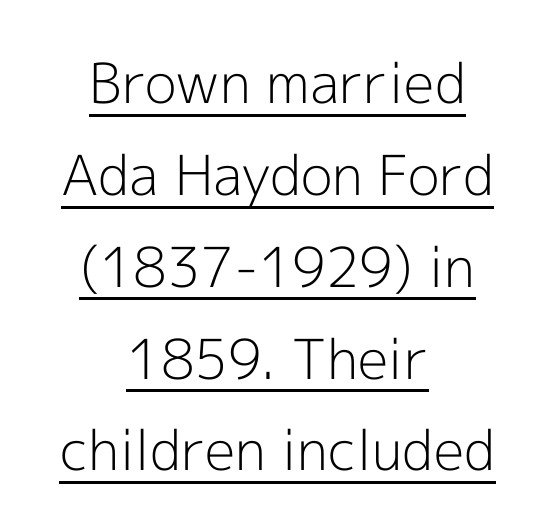
The image shows 55 px light sans-serif type, upright; set centered, normal line spacing (1.67x), normal letter spacing, underlined; a medium x-height.
